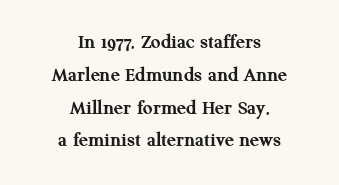
Q: Is the text bold? A: Yes.
Q: Is the text italic (slanted)? A: No, it is upright.
Q: Is the text underlined? A: No.
Q: How is the paragraph aligned? A: Centered.
Q: Is the spacing between letters normal or unusually wide? A: Normal.
Q: Is the spacing between lines tight, normal or loose? A: Normal.
